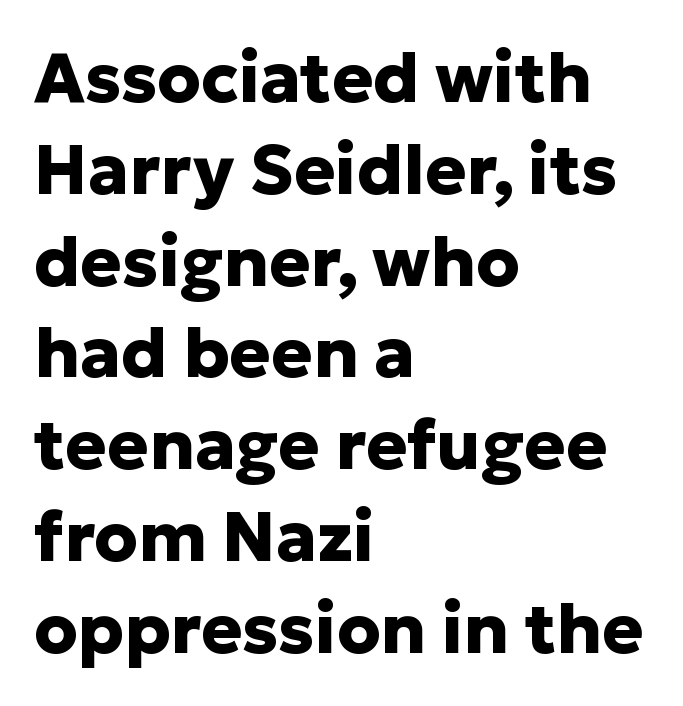
Is the letter spacing exaggerated? No — it looks like the ordinary default. Notice how the passage keeps a crisp vertical edge on the left only. The rendering uses natural spacing where letterforms have individual widths. Each row of text sits above clean, open space.
